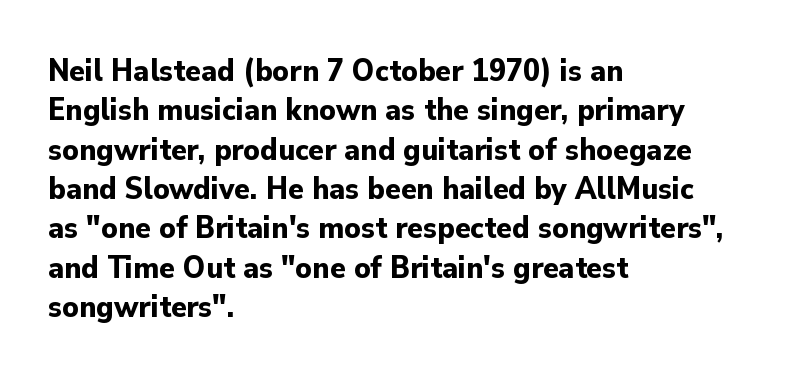
Look at the stroke-to-counter ratio: heavy, a bold. Check under the words: just untouched page. Each word holds together tightly as a unit, with standard inter-letter gaps. Rendered with straight, roman letterforms. The characters display no serif detailing; their extremities are plain. The rendering uses natural spacing where letterforms have individual widths.
